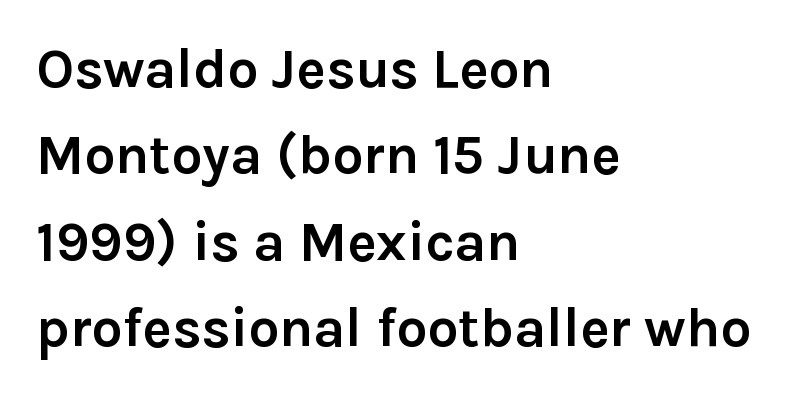
The image shows 55 px semibold sans-serif type, upright; set left-aligned, normal line spacing (1.57x), normal letter spacing, not underlined; low stroke contrast and a medium x-height.
